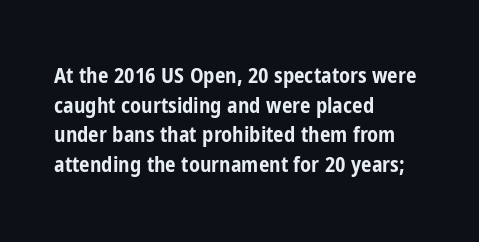
The vertical gap from one line to the next is medium. Beneath every word, the page is bare. Nothing unusual about the tracking: characters are spaced as the font intends. Its strokes are broad and dark, the hallmark of bold type. This sample uses an upright cut, with every glyph sitting square on the baseline. If you drew a ruler down the left edge, every line would touch it.
